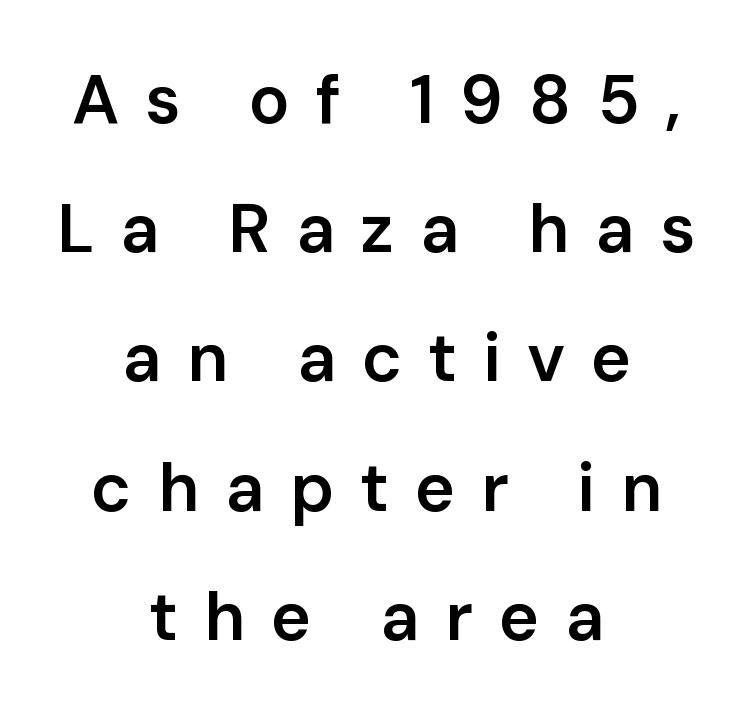
{"serif": "no", "italic": "no", "bold": "semi", "weight": "semibold", "width": "normal", "stroke_contrast": "low", "x_height": "medium", "monospaced": "no", "underline": "no", "align": "center", "line_spacing": "loose", "line_spacing_ratio": 1.9, "letter_spacing": "wide", "letter_spacing_em": 0.38, "glyph_px": 68}
